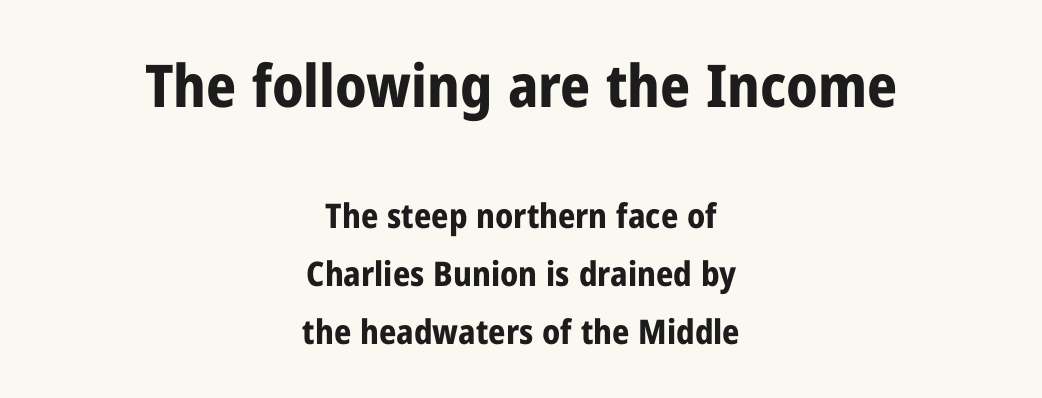
Q: Is the text bold? A: Yes.
Q: Is the text italic (slanted)? A: No, it is upright.
Q: Is the typeface a serif or a sans-serif typeface? A: Sans-serif.
Q: Is the text underlined? A: No.
Q: How is the paragraph aligned? A: Centered.
Q: Is the spacing between letters normal or unusually wide? A: Normal.
Q: Which block of text is set in a larger size, the first (top) or the second (bottom)? A: The first (top) one.
Q: Width (condensed, normal, or wide)? A: Condensed.
Q: Stroke contrast? A: Low.
Q: x-height? A: Medium.
Q: Monospaced? A: No.
